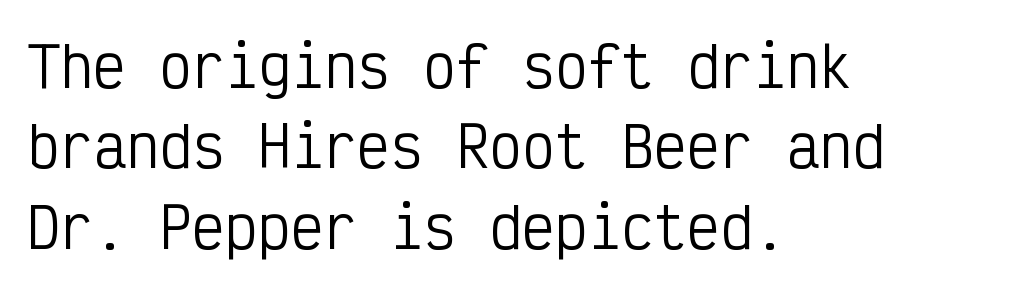
Q: Is the text bold? A: No.
Q: Is the text italic (slanted)? A: No, it is upright.
Q: Is the typeface a serif or a sans-serif typeface? A: Sans-serif.
Q: Is the text underlined? A: No.
Q: How is the paragraph aligned? A: Left-aligned.
Q: Is the spacing between letters normal or unusually wide? A: Normal.
Q: Is the spacing between lines tight, normal or loose? A: Normal.
Q: Width (condensed, normal, or wide)? A: Condensed.
Q: Stroke contrast? A: Low.
Q: x-height? A: Medium.
Q: Monospaced? A: Yes.
